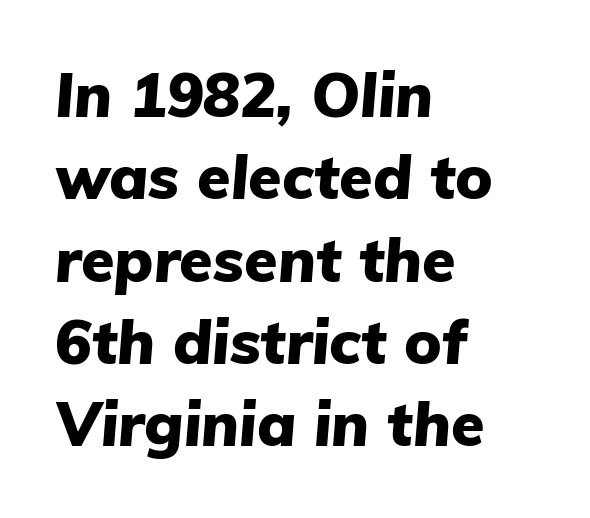
Do the characters align in a grid? No, the font is proportional. Descender tails drop into unmarked territory. A dark, heavy texture on the line: the type is bold. This sample is left-justified, so line endings fall wherever the words run out. This block has exactly the height ordinary leading produces. A typesetter would mark this as italic.
